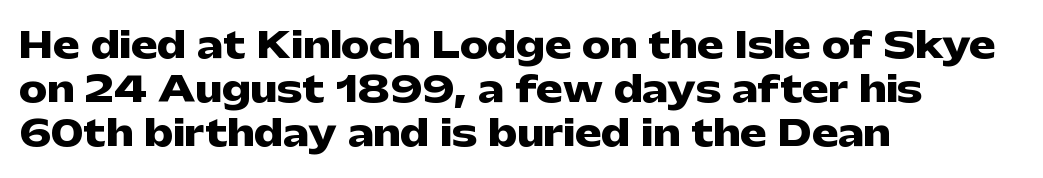
{"serif": "no", "italic": "no", "bold": "yes", "weight": "heavy", "width": "wide", "stroke_contrast": "low", "x_height": "medium", "monospaced": "no", "underline": "no", "align": "left", "line_spacing": "normal", "line_spacing_ratio": 1.26, "letter_spacing": "normal", "letter_spacing_em": 0.0, "glyph_px": 35}
